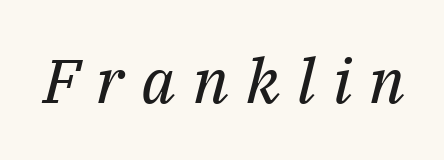
{"serif": "yes", "italic": "yes", "lean": "right", "slant_degrees": 14, "bold": "no", "weight": "regular", "width": "normal", "stroke_contrast": "medium", "x_height": "medium", "monospaced": "no", "underline": "no", "letter_spacing": "wide", "letter_spacing_em": 0.28, "glyph_px": 62}
